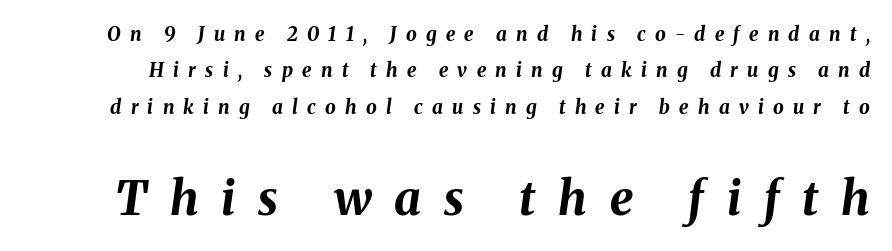
Each letter keeps its own natural width here, so spacing adapts to shape. Anything drawn beneath the words? Only blank space. In terms of letterspacing, this is a distinctly airy, spread setting. The font's italic variant was chosen for this text.
